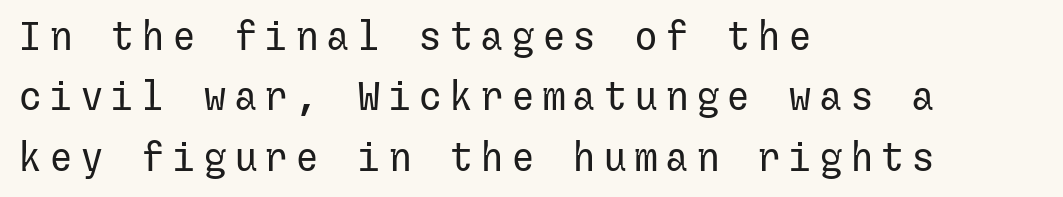
{"serif": "no", "italic": "no", "bold": "no", "weight": "regular", "width": "normal", "stroke_contrast": "low", "x_height": "medium", "underline": "no", "align": "left", "line_spacing": "normal", "line_spacing_ratio": 1.51, "glyph_px": 40}
